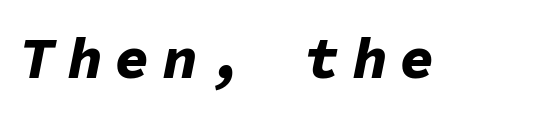
Q: Is the text bold? A: Yes.
Q: Is the text italic (slanted)? A: Yes, it leans right by about 11 degrees.
Q: Is the text underlined? A: No.
Q: Is the spacing between letters normal or unusually wide? A: Unusually wide.
Q: Width (condensed, normal, or wide)? A: Normal.
Q: Stroke contrast? A: Low.
Q: x-height? A: Medium.
Q: Monospaced? A: Yes.
